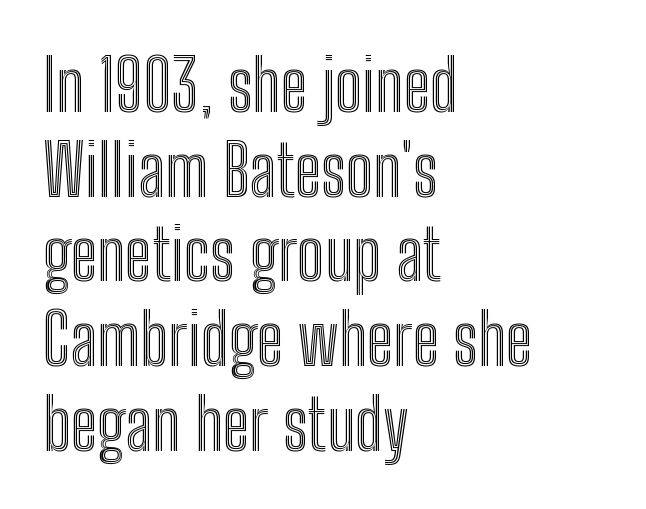
Q: Is the text italic (slanted)? A: No, it is upright.
Q: Is the text underlined? A: No.
Q: How is the paragraph aligned? A: Left-aligned.
Q: Is the spacing between letters normal or unusually wide? A: Normal.
Q: Width (condensed, normal, or wide)? A: Condensed.
Q: x-height? A: Medium.
Q: Monospaced? A: No.
